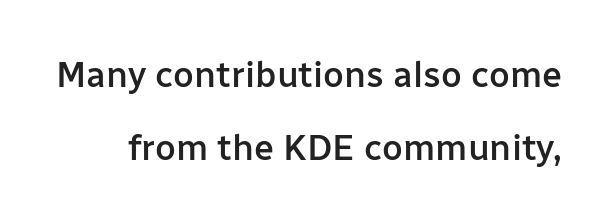
{"serif": "no", "italic": "no", "bold": "semi", "weight": "semibold", "width": "normal", "stroke_contrast": "low", "x_height": "medium", "monospaced": "no", "underline": "no", "line_spacing": "loose", "line_spacing_ratio": 2.03, "letter_spacing": "normal", "letter_spacing_em": 0.0, "glyph_px": 36}
